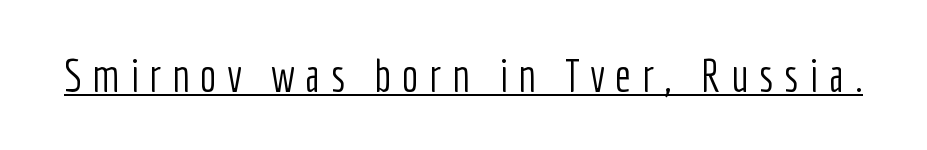
The image shows 45 px light, condensed sans-serif type, upright; set unusually wide letter spacing (+0.23 em), underlined; low stroke contrast and a medium x-height.
